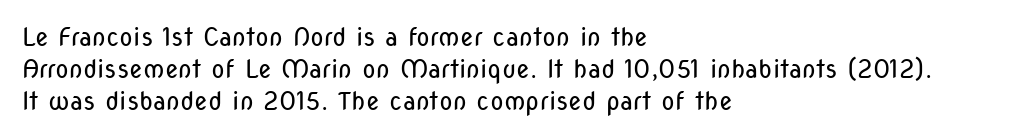
The image shows 25 px text type, upright; set left-aligned, normal line spacing (1.29x), normal letter spacing, not underlined.
